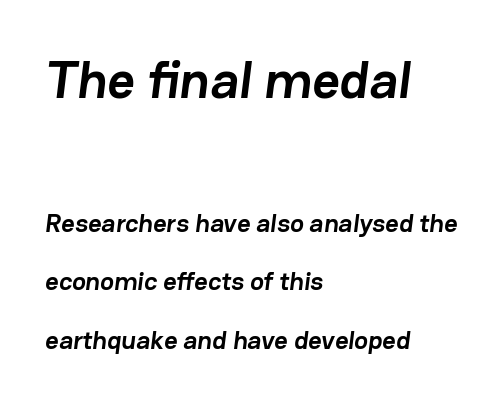
Does the bottom block carry the larger type? No, the top block does. Typeset ragged right — the left edge is the straight one. Think of a printed novel: that variable character pitch is what you see here. Regarding leading, the lines here are spaced well apart. This sample uses a sans-serif face.
